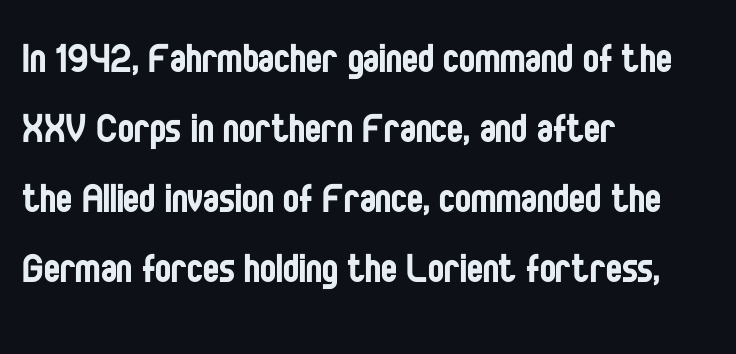
You can tell it's not italic because the verticals are truly vertical. Inter-character spacing is left at the font's built-in metrics. No heavy texture on the line: the type isn't bold. Caption: multi-line text, flush left, ragged right. The space beneath each line is pristine and unruled. Letterform terminals end flat and unadorned throughout the passage.
